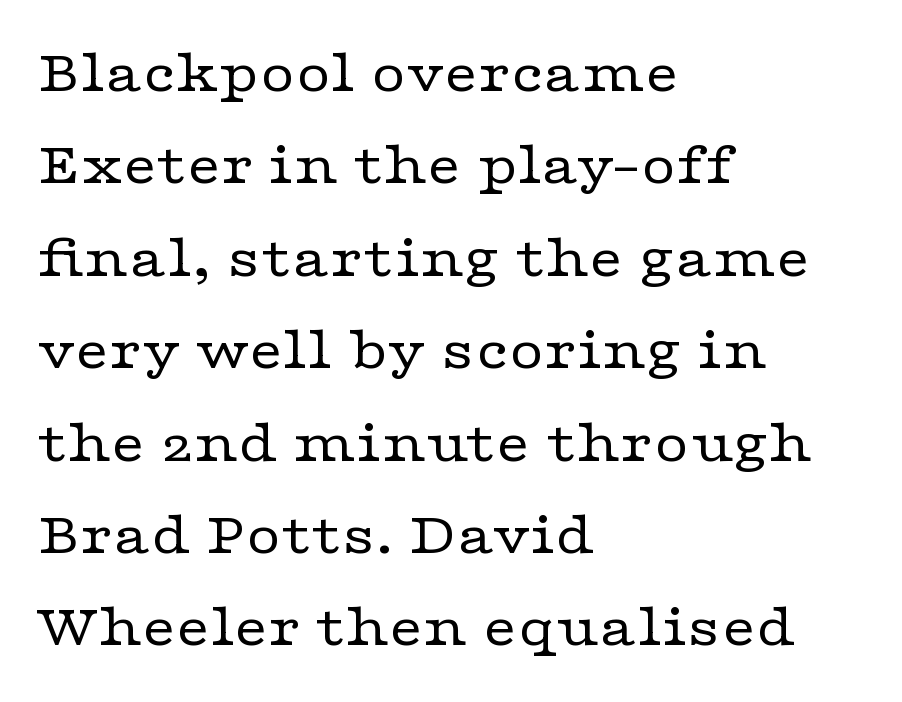
{"serif": "yes", "italic": "no", "bold": "no", "weight": "regular", "width": "wide", "stroke_contrast": "low", "x_height": "medium", "monospaced": "no", "underline": "no", "align": "left", "line_spacing": "normal", "line_spacing_ratio": 1.54, "letter_spacing": "normal", "letter_spacing_em": 0.0, "glyph_px": 60}
